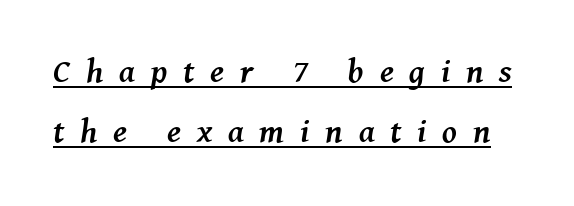
The image shows 33 px semibold serif type, italic (leaning right); set line spacing 1.83x, unusually wide letter spacing (+0.48 em), underlined; medium stroke contrast and a medium x-height.
